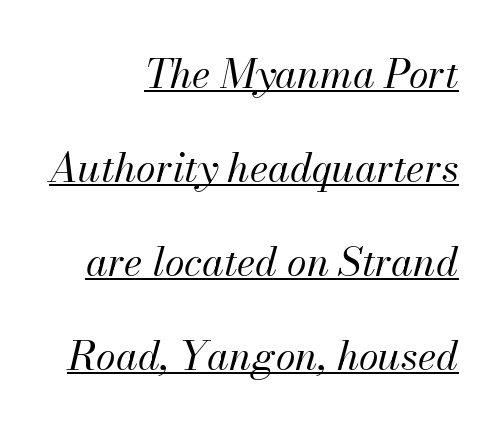
Q: Is the text bold? A: No.
Q: Is the text italic (slanted)? A: Yes, it leans right by about 13 degrees.
Q: Is the text underlined? A: Yes.
Q: How is the paragraph aligned? A: Right-aligned.
Q: Is the spacing between letters normal or unusually wide? A: Normal.
Q: Is the spacing between lines tight, normal or loose? A: Loose.
Q: Width (condensed, normal, or wide)? A: Normal.
Q: Stroke contrast? A: Medium.
Q: x-height? A: Small.
Q: Monospaced? A: No.
